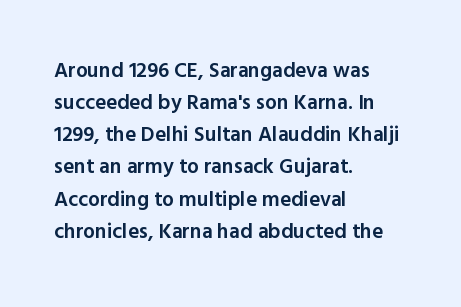
Q: Is the text bold? A: Semi-bold.
Q: Is the text italic (slanted)? A: No, it is upright.
Q: Is the text underlined? A: No.
Q: How is the paragraph aligned? A: Left-aligned.
Q: Is the spacing between letters normal or unusually wide? A: Normal.
Q: Is the spacing between lines tight, normal or loose? A: Normal.
